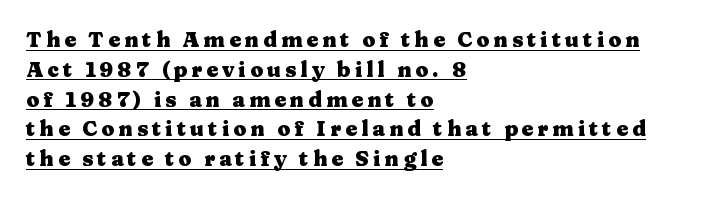
{"italic": "no", "bold": "yes", "underline": "yes", "align": "left", "line_spacing": "normal", "line_spacing_ratio": 1.42, "glyph_px": 21}
